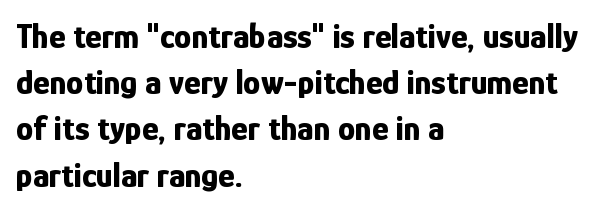
Q: Is the text bold? A: Yes.
Q: Is the text italic (slanted)? A: No, it is upright.
Q: Is the typeface a serif or a sans-serif typeface? A: Sans-serif.
Q: Is the text underlined? A: No.
Q: How is the paragraph aligned? A: Left-aligned.
Q: Is the spacing between letters normal or unusually wide? A: Normal.
Q: Is the spacing between lines tight, normal or loose? A: Normal.
Q: Width (condensed, normal, or wide)? A: Condensed.
Q: Stroke contrast? A: Low.
Q: x-height? A: Medium.
Q: Monospaced? A: No.
